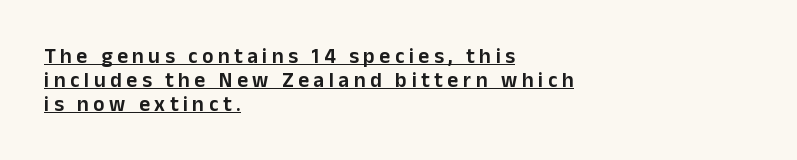
Q: Is the text italic (slanted)? A: No, it is upright.
Q: Is the text underlined? A: Yes.
Q: How is the paragraph aligned? A: Left-aligned.
Q: Is the spacing between letters normal or unusually wide? A: Unusually wide.
Q: Is the spacing between lines tight, normal or loose? A: Tight.
